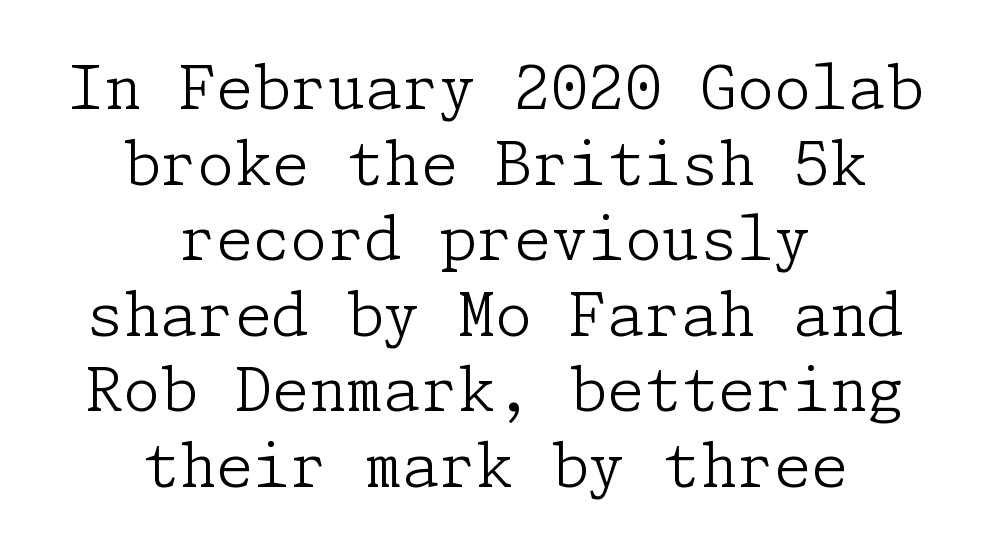
The image shows 60 px light serif type, upright; set centered, normal line spacing (1.26x), normal letter spacing, not underlined; low stroke contrast and a medium x-height.
